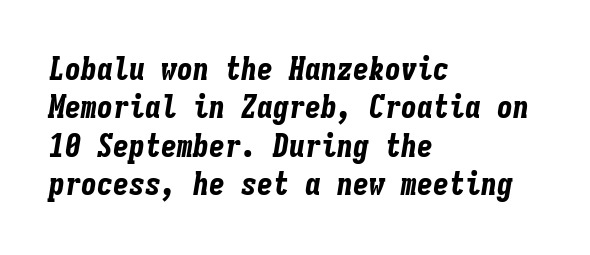
Bold? Absolutely — the strokes are thick and heavy. Letters rest on an invisible, unmarked baseline. Here the glyphs are tracked normally, forming tight word shapes. A typesetter would call this monospace, since all characters share one set width. The font's italic variant was chosen for this text.
